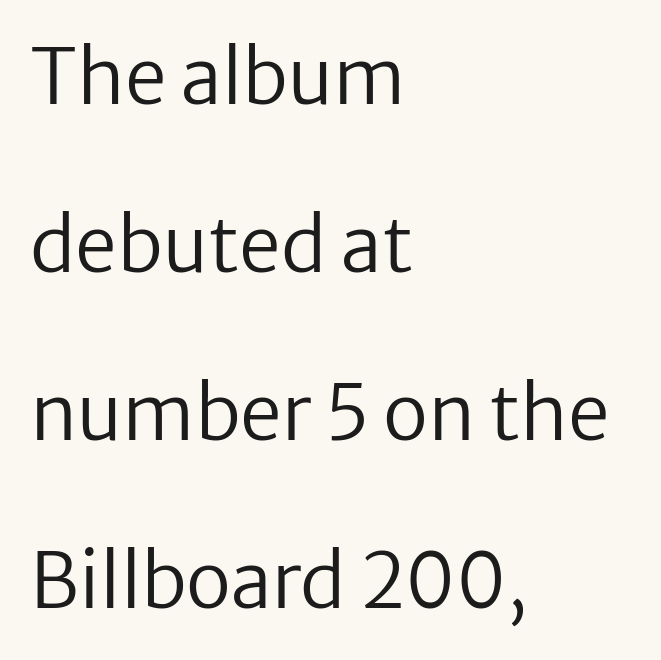
Q: Is the text bold? A: No.
Q: Is the text italic (slanted)? A: No, it is upright.
Q: Is the typeface a serif or a sans-serif typeface? A: Sans-serif.
Q: Is the text underlined? A: No.
Q: How is the paragraph aligned? A: Left-aligned.
Q: Is the spacing between letters normal or unusually wide? A: Normal.
Q: Is the spacing between lines tight, normal or loose? A: Loose.
Q: Width (condensed, normal, or wide)? A: Normal.
Q: Stroke contrast? A: Low.
Q: x-height? A: Medium.
Q: Monospaced? A: No.
